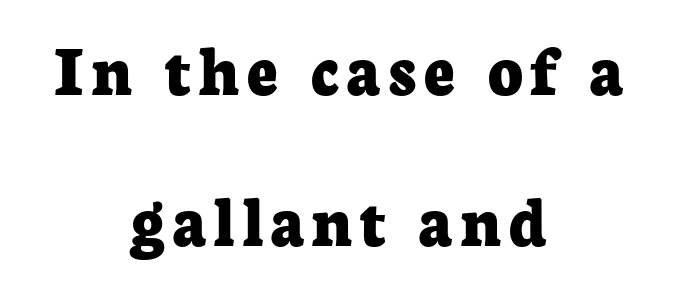
{"serif": "yes", "italic": "no", "bold": "yes", "weight": "bold", "width": "normal", "stroke_contrast": "low", "x_height": "medium", "monospaced": "no", "underline": "no", "align": "center", "line_spacing": "loose", "line_spacing_ratio": 2.02, "glyph_px": 75}
